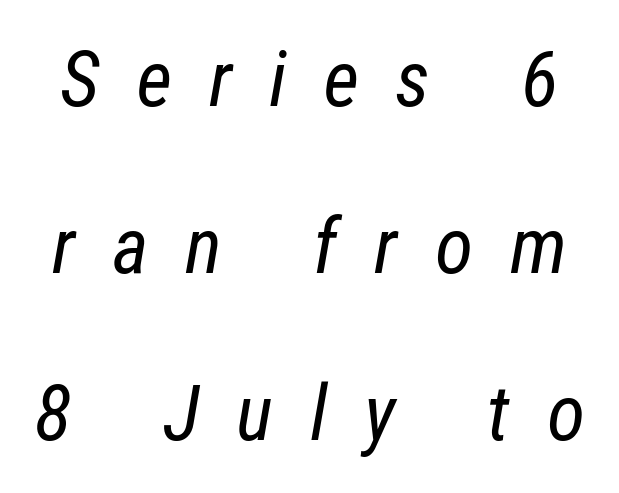
{"italic": "yes", "lean": "right", "slant_degrees": 12, "bold": "no", "weight": "regular", "width": "condensed", "stroke_contrast": "low", "x_height": "medium", "monospaced": "no", "underline": "no", "line_spacing": "loose", "line_spacing_ratio": 2.14, "letter_spacing": "wide", "letter_spacing_em": 0.47, "glyph_px": 78}
